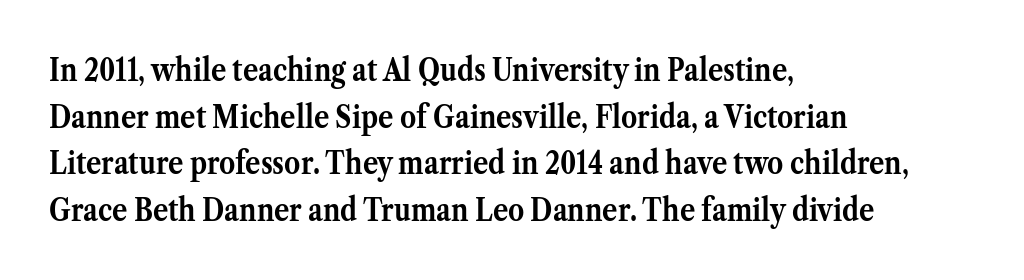
{"serif": "yes", "italic": "no", "bold": "yes", "weight": "semibold", "width": "normal", "stroke_contrast": "medium", "x_height": "medium", "monospaced": "no", "underline": "no", "align": "left", "line_spacing": "normal", "line_spacing_ratio": 1.46, "letter_spacing": "normal", "letter_spacing_em": 0.0, "glyph_px": 32}
